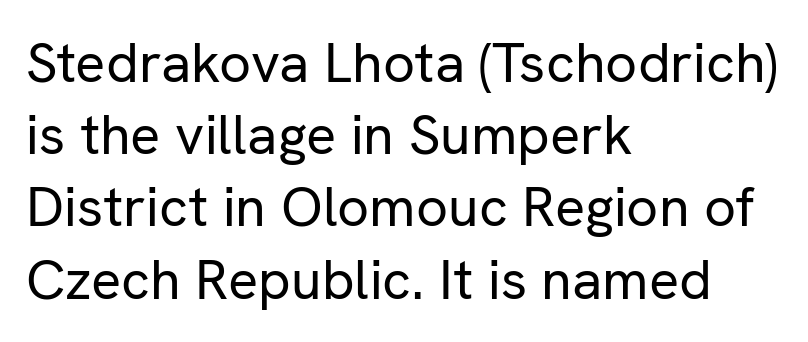
The image shows 56 px regular-weight sans-serif type, upright; set left-aligned, normal line spacing (1.29x), normal letter spacing, not underlined; low stroke contrast and a medium x-height.
